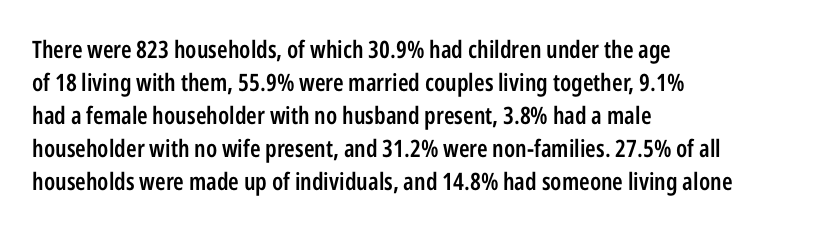
{"italic": "no", "bold": "semi", "underline": "no", "align": "left", "line_spacing": "normal", "line_spacing_ratio": 1.38, "letter_spacing": "normal", "letter_spacing_em": 0.0, "glyph_px": 24}
